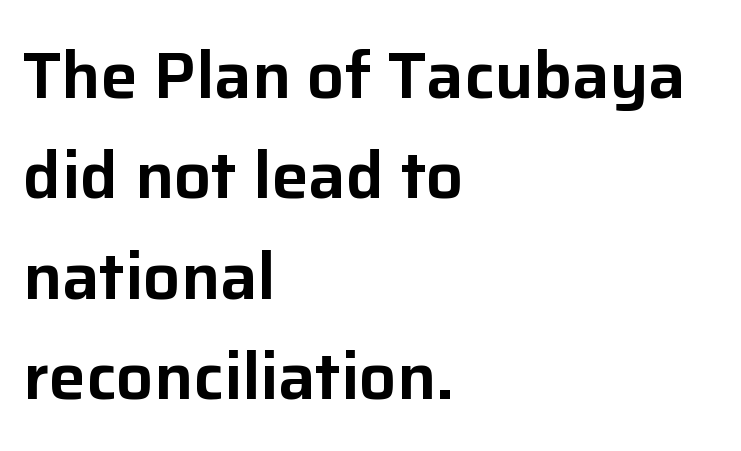
Q: Is the text italic (slanted)? A: No, it is upright.
Q: Is the typeface a serif or a sans-serif typeface? A: Sans-serif.
Q: Is the text underlined? A: No.
Q: How is the paragraph aligned? A: Left-aligned.
Q: Is the spacing between letters normal or unusually wide? A: Normal.
Q: Is the spacing between lines tight, normal or loose? A: Normal.
Q: Width (condensed, normal, or wide)? A: Normal.
Q: Stroke contrast? A: Low.
Q: x-height? A: Medium.
Q: Monospaced? A: No.
